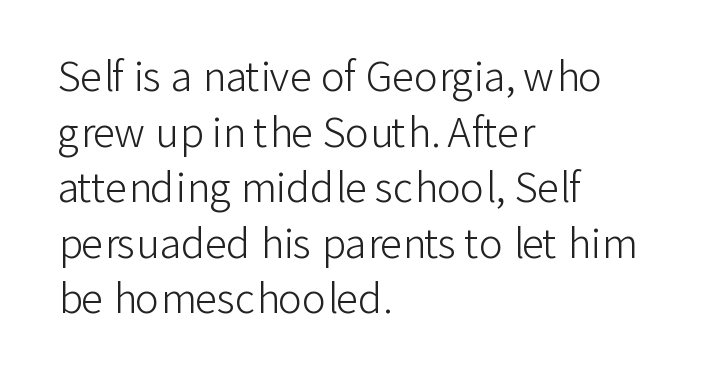
Q: Is the text bold? A: No.
Q: Is the text italic (slanted)? A: No, it is upright.
Q: Is the typeface a serif or a sans-serif typeface? A: Sans-serif.
Q: Is the text underlined? A: No.
Q: How is the paragraph aligned? A: Left-aligned.
Q: Is the spacing between letters normal or unusually wide? A: Normal.
Q: Is the spacing between lines tight, normal or loose? A: Normal.
Q: Width (condensed, normal, or wide)? A: Normal.
Q: Stroke contrast? A: Low.
Q: x-height? A: Medium.
Q: Monospaced? A: No.
